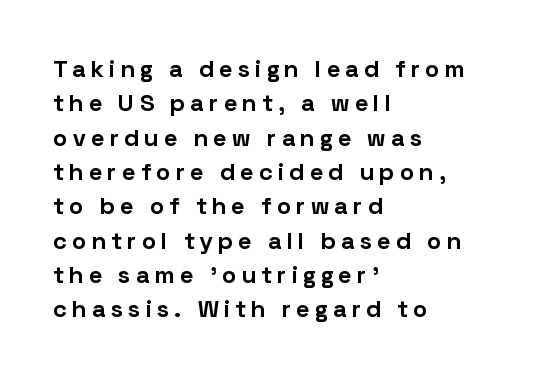
The image shows 24 px bold type, upright; set left-aligned, normal line spacing (1.43x), unusually wide letter spacing (+0.23 em), not underlined.
